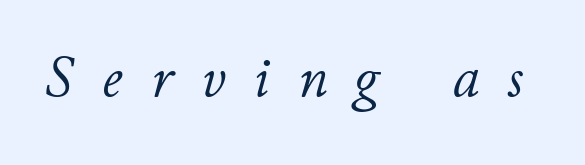
{"italic": "yes", "lean": "right", "slant_degrees": 11, "bold": "no", "weight": "light", "width": "normal", "stroke_contrast": "low", "x_height": "small", "monospaced": "no", "underline": "no", "letter_spacing": "wide", "letter_spacing_em": 0.47, "glyph_px": 60}
